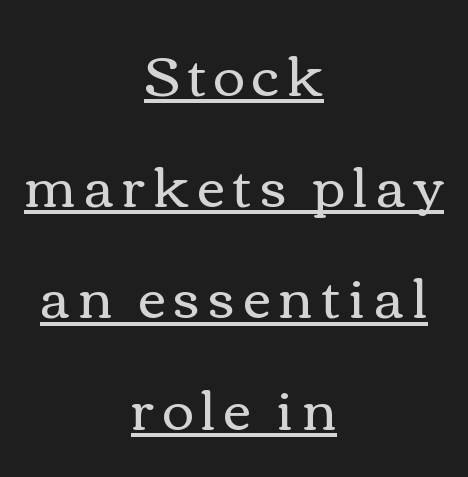
The letterforms sit at book weight or below. Spacing verdict: proportional, widths tailored to each character. Compared with undecorated copy, this sample adds a rule below the words. The axis of the letterforms is exactly vertical. Horizontal bands of white between lines are thick stripes. Each line is balanced around a shared central axis.
